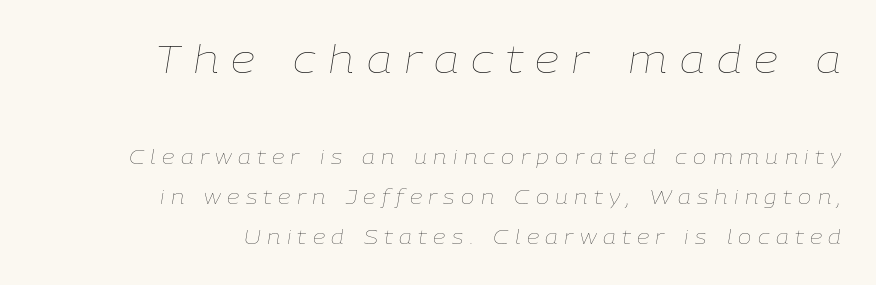
Q: Is the text bold? A: No.
Q: Is the text italic (slanted)? A: Yes, it leans right by about 9 degrees.
Q: Is the text underlined? A: No.
Q: How is the paragraph aligned? A: Right-aligned.
Q: Is the spacing between letters normal or unusually wide? A: Unusually wide.
Q: Is the spacing between lines tight, normal or loose? A: Loose.
Q: Which block of text is set in a larger size, the first (top) or the second (bottom)? A: The first (top) one.
Q: Width (condensed, normal, or wide)? A: Normal.
Q: Stroke contrast? A: Low.
Q: x-height? A: Medium.
Q: Monospaced? A: No.
